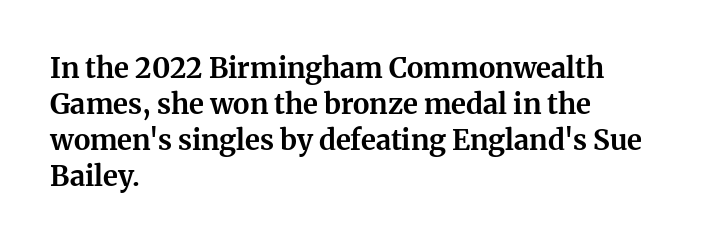
The rows are spaced the way most documents space them. Classification — serif. The face used here is proportionally spaced, like ordinary book or web type. Nobody touched the tracking dial on this one. Ascenders rise straight up at ninety degrees. Each line starts at the same left margin while the right side varies.
